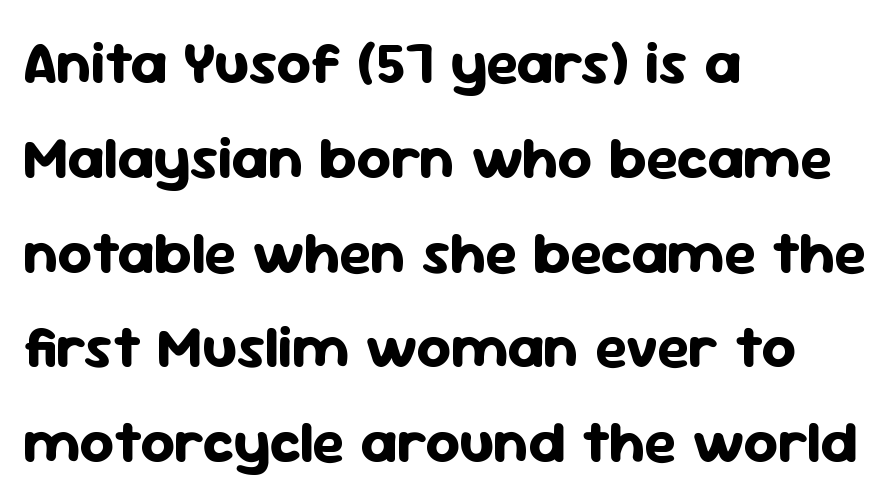
Q: Is the text bold? A: Yes.
Q: Is the text italic (slanted)? A: No, it is upright.
Q: Is the typeface a serif or a sans-serif typeface? A: Sans-serif.
Q: Is the text underlined? A: No.
Q: How is the paragraph aligned? A: Left-aligned.
Q: Is the spacing between letters normal or unusually wide? A: Normal.
Q: Is the spacing between lines tight, normal or loose? A: Normal.
Q: Width (condensed, normal, or wide)? A: Normal.
Q: Stroke contrast? A: Low.
Q: x-height? A: Medium.
Q: Monospaced? A: No.
